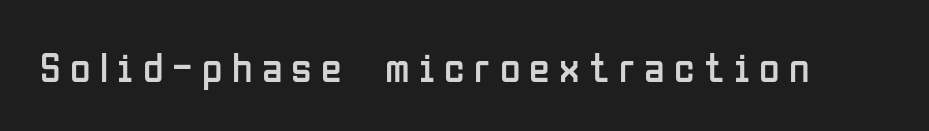
Q: Is the text bold? A: No.
Q: Is the text italic (slanted)? A: No, it is upright.
Q: Is the typeface a serif or a sans-serif typeface? A: Sans-serif.
Q: Is the text underlined? A: No.
Q: Is the spacing between letters normal or unusually wide? A: Unusually wide.
Q: Width (condensed, normal, or wide)? A: Condensed.
Q: Stroke contrast? A: Low.
Q: x-height? A: Medium.
Q: Monospaced? A: No.
